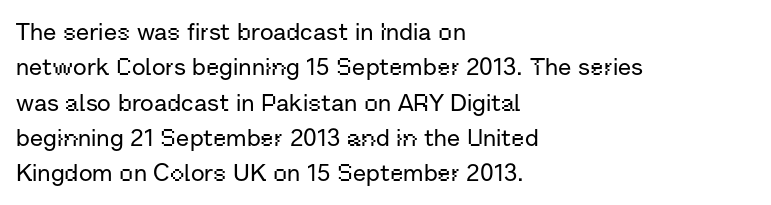
The image shows 24 px text type, upright; set left-aligned, normal line spacing (1.47x), normal letter spacing, not underlined.
